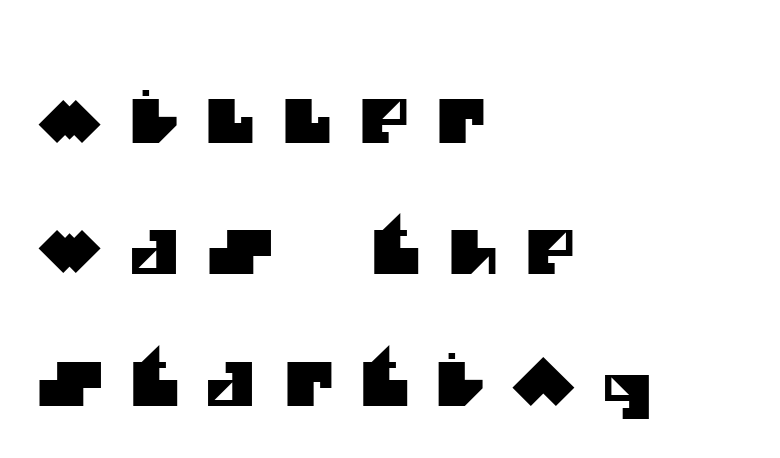
The image shows 60 px sans-serif type; set left-aligned, loose line spacing (2.19x), unusually wide letter spacing (+0.46 em), not underlined; medium stroke contrast and a large x-height.
